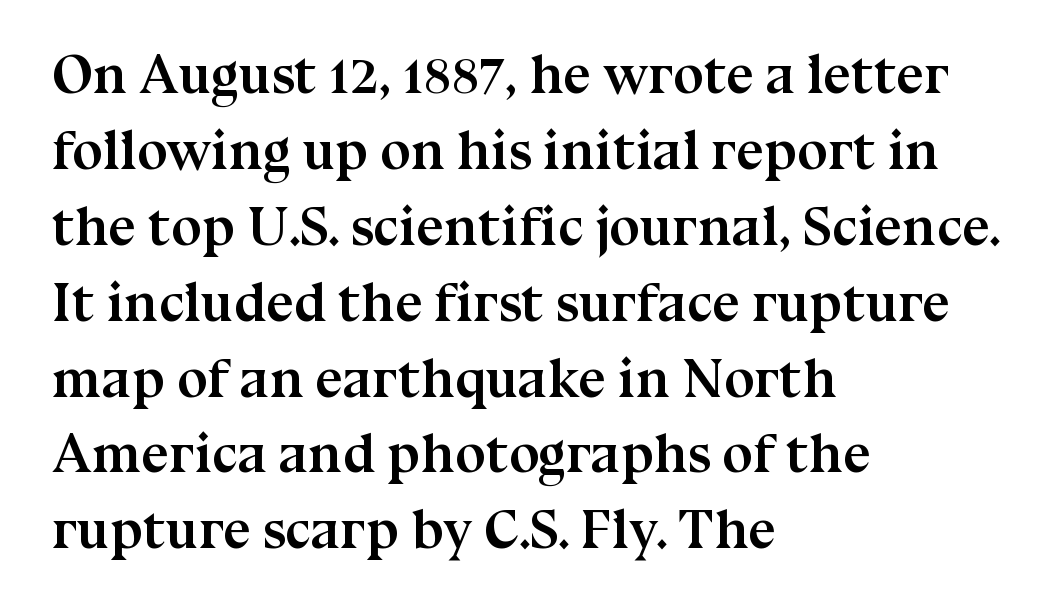
{"serif": "yes", "italic": "no", "bold": "yes", "weight": "semibold", "width": "normal", "stroke_contrast": "medium", "x_height": "medium", "monospaced": "no", "underline": "no", "align": "left", "line_spacing": "normal", "line_spacing_ratio": 1.38, "letter_spacing": "normal", "letter_spacing_em": 0.0, "glyph_px": 55}
